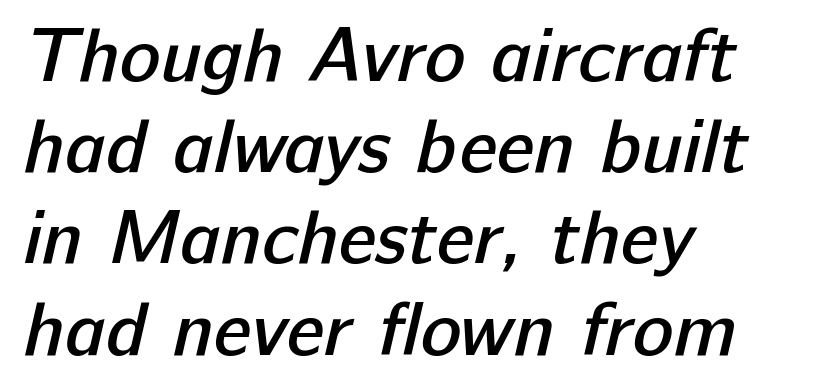
A typesetter would label this face a sans. Firm but not heavy-handed strokes: this text is semibold. Honestly, there is no underline to notice here at all. You could call the tracking neutral — neither tight nor loose. Here the designer chose a conventional face with non-uniform glyph widths. One-word summary of the alignment: left.
